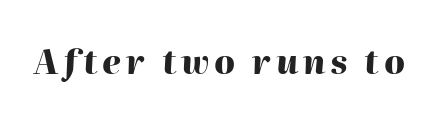
Here the designer chose a conventional face with non-uniform glyph widths. Bold? Absolutely — the strokes are thick and heavy. Glance below the letters and you will spot only blank space. Italic? Definitely — the glyphs are oblique.
